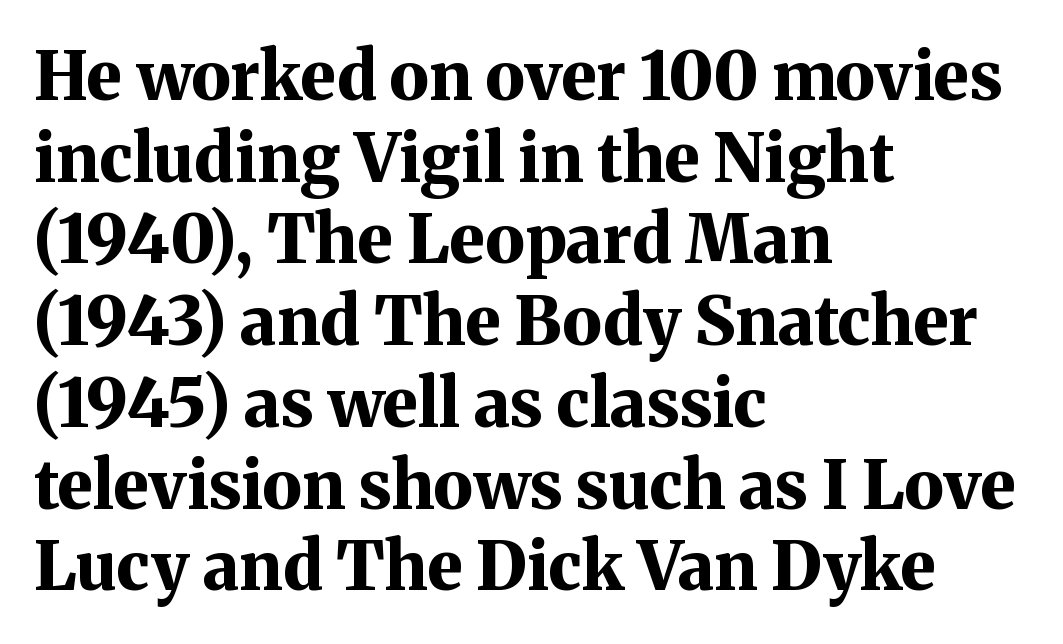
Weight check: bold — yes, fully. Every stem runs plumb, perpendicular to the baseline. You could not count columns in this text — the font is proportionally spaced. Characters follow at the spacing the type designer built in. The designer went with a serif here, giving each stem small feet. These lines stack with their left ends in a neat column.
